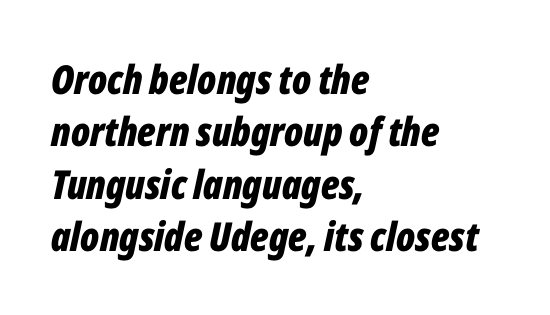
The image shows 40 px bold, condensed type, italic (leaning right); set left-aligned, normal line spacing (1.31x), normal letter spacing, not underlined; low stroke contrast and a medium x-height.
